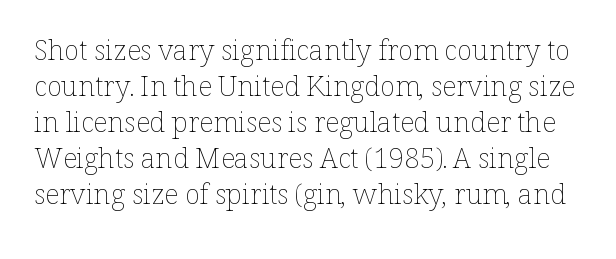
{"italic": "no", "bold": "no", "weight": "thin", "width": "normal", "stroke_contrast": "low", "x_height": "medium", "monospaced": "no", "underline": "no", "line_spacing": "normal", "line_spacing_ratio": 1.29, "letter_spacing": "normal", "letter_spacing_em": 0.0, "glyph_px": 28}
